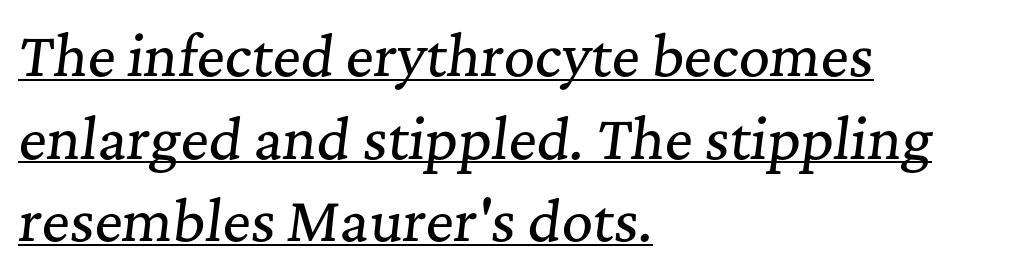
{"serif": "yes", "italic": "yes", "lean": "right", "slant_degrees": 7, "width": "normal", "stroke_contrast": "medium", "x_height": "medium", "monospaced": "no", "underline": "yes", "align": "left", "line_spacing": "normal", "line_spacing_ratio": 1.53, "letter_spacing": "normal", "letter_spacing_em": 0.0, "glyph_px": 54}
